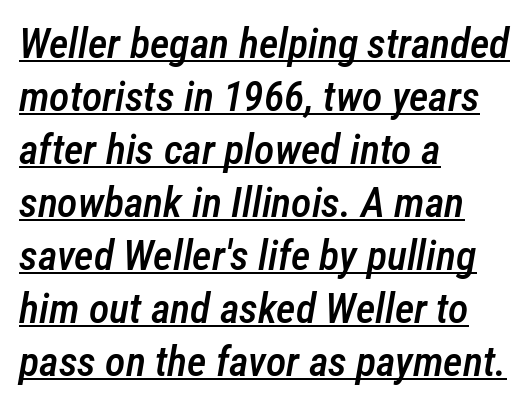
Q: Is the text bold? A: Semi-bold.
Q: Is the text italic (slanted)? A: Yes, it leans right by about 12 degrees.
Q: Is the text underlined? A: Yes.
Q: How is the paragraph aligned? A: Left-aligned.
Q: Is the spacing between letters normal or unusually wide? A: Normal.
Q: Is the spacing between lines tight, normal or loose? A: Normal.
Q: Width (condensed, normal, or wide)? A: Condensed.
Q: Stroke contrast? A: Low.
Q: x-height? A: Medium.
Q: Monospaced? A: No.
